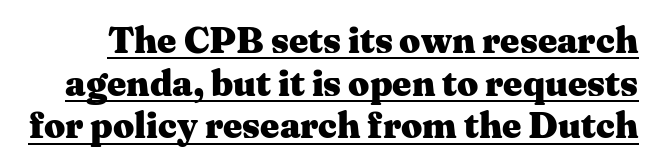
This block would grow much taller if given ordinary leading; it's compressed now. Notice how thick the strokes are: this is what a full bold looks like. How are the letters spaced? Ordinarily, with no added tracking. A serif font was chosen for this passage. The lettering holds an erect, upright posture throughout. The typesetter has applied underlining to the passage shown.
